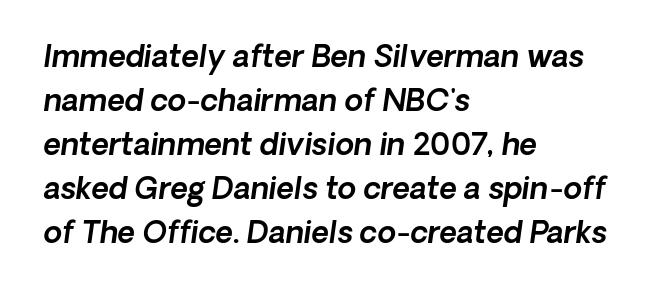
The image shows 30 px sans-serif type; set left-aligned, normal line spacing (1.47x), normal letter spacing, not underlined; a medium x-height.
